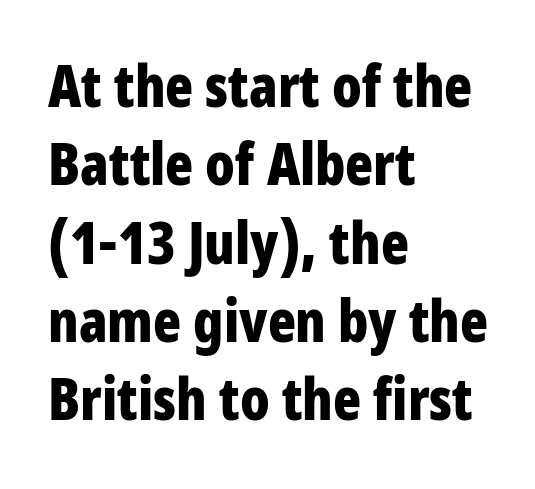
Q: Is the text bold? A: Yes.
Q: Is the text italic (slanted)? A: No, it is upright.
Q: Is the typeface a serif or a sans-serif typeface? A: Sans-serif.
Q: Is the text underlined? A: No.
Q: How is the paragraph aligned? A: Left-aligned.
Q: Is the spacing between letters normal or unusually wide? A: Normal.
Q: Is the spacing between lines tight, normal or loose? A: Normal.
Q: Width (condensed, normal, or wide)? A: Condensed.
Q: Stroke contrast? A: Low.
Q: x-height? A: Large.
Q: Monospaced? A: No.
